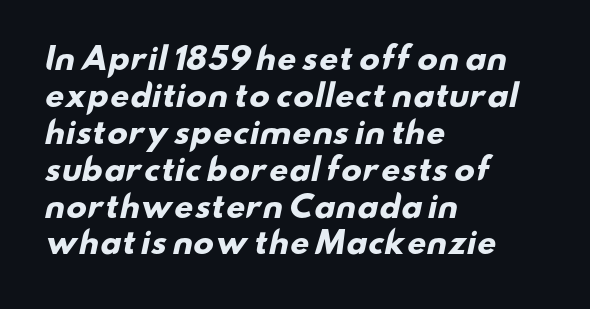
Thick stems and heavy bowls — unmistakably bold. The setting favours the left margin, as ordinary paragraphs usually do. Nobody touched the tracking dial on this one. The characters display no serif detailing; their extremities are plain.
